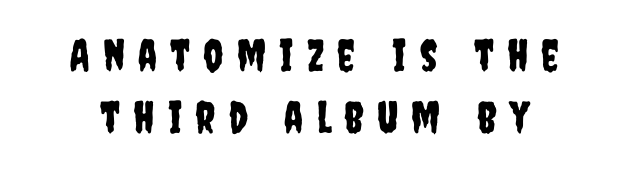
The image shows 44 px condensed sans-serif type, upright; set normal line spacing (1.41x), unusually wide letter spacing (+0.3 em), not underlined; low stroke contrast and a large x-height.
